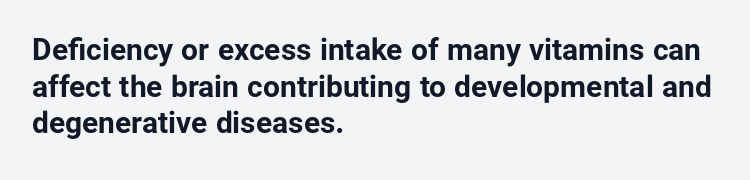
{"serif": "no", "italic": "no", "bold": "yes", "weight": "bold", "width": "normal", "stroke_contrast": "low", "x_height": "medium", "monospaced": "no", "underline": "no", "align": "left", "line_spacing_ratio": 1.22, "letter_spacing": "normal", "letter_spacing_em": 0.0, "glyph_px": 30}
